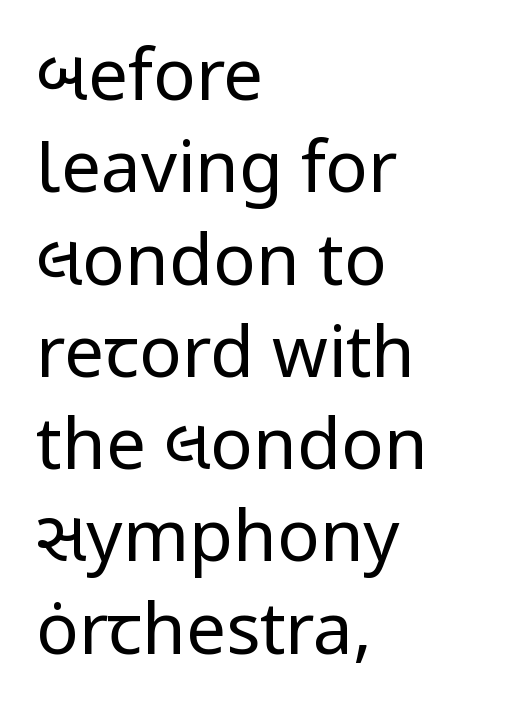
{"serif": "no", "italic": "no", "bold": "no", "weight": "regular", "width": "normal", "stroke_contrast": "low", "x_height": "medium", "monospaced": "no", "underline": "no", "align": "left", "line_spacing": "normal", "line_spacing_ratio": 1.3, "letter_spacing": "normal", "letter_spacing_em": 0.0, "glyph_px": 71}
